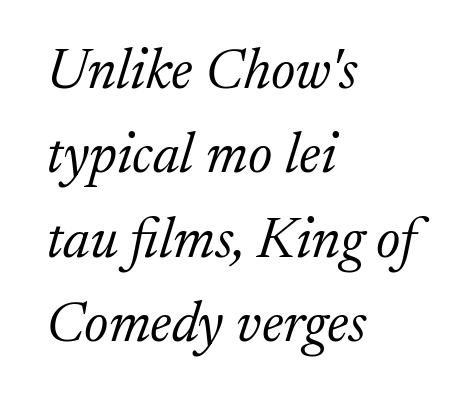
Words float on clear page, feet unadorned. No letter is thick-stroked: the sample isn't bold. Short note: letters normally spaced. These lines stack with their left ends in a neat column. If you drew a line through each stem, it would be angled.
